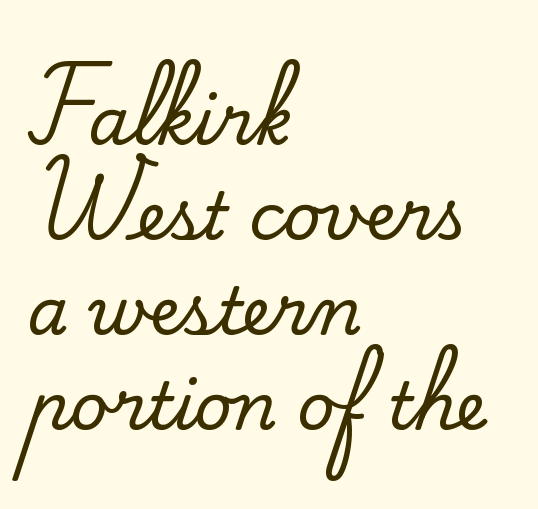
Q: Is the text italic (slanted)? A: Yes.
Q: Is the typeface a serif or a sans-serif typeface? A: Serif.
Q: Is the text underlined? A: No.
Q: How is the paragraph aligned? A: Left-aligned.
Q: Is the spacing between letters normal or unusually wide? A: Normal.
Q: Is the spacing between lines tight, normal or loose? A: Normal.
Q: Width (condensed, normal, or wide)? A: Normal.
Q: Stroke contrast? A: Medium.
Q: x-height? A: Small.
Q: Monospaced? A: No.
